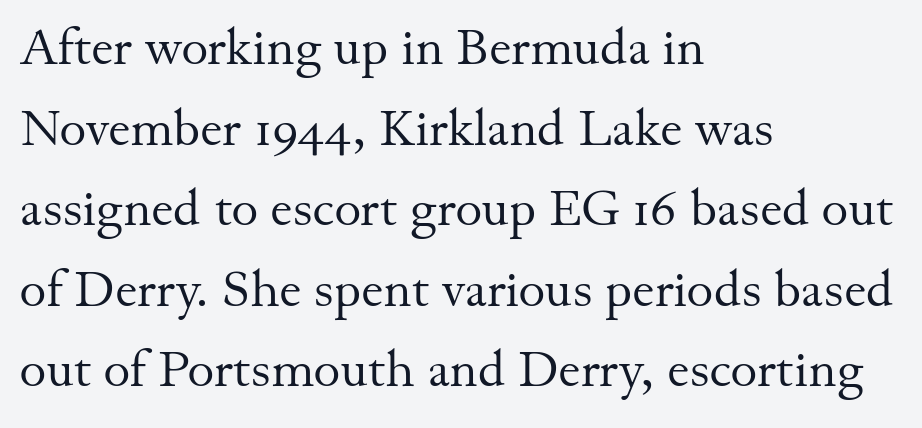
Honestly, the letter spacing is just normal — you wouldn't notice it. The lines in this sample share a left origin and differ only in where they stop. Regular leading. The glyphs in this specimen are seriffed.
